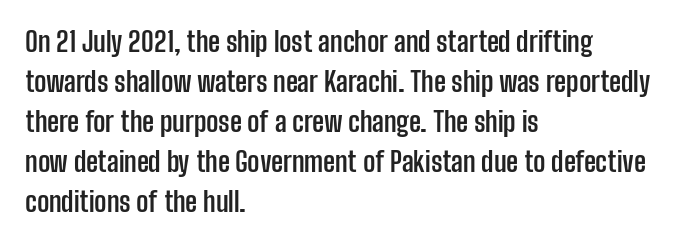
Q: Is the text bold? A: Yes.
Q: Is the text italic (slanted)? A: No, it is upright.
Q: Is the text underlined? A: No.
Q: How is the paragraph aligned? A: Left-aligned.
Q: Is the spacing between letters normal or unusually wide? A: Normal.
Q: Is the spacing between lines tight, normal or loose? A: Normal.
